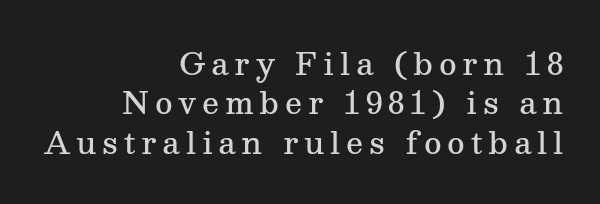
Q: Is the text bold? A: Semi-bold.
Q: Is the text italic (slanted)? A: No, it is upright.
Q: Is the typeface a serif or a sans-serif typeface? A: Serif.
Q: Is the text underlined? A: No.
Q: How is the paragraph aligned? A: Right-aligned.
Q: Is the spacing between lines tight, normal or loose? A: Normal.
Q: Width (condensed, normal, or wide)? A: Normal.
Q: Stroke contrast? A: Medium.
Q: x-height? A: Medium.
Q: Monospaced? A: No.
